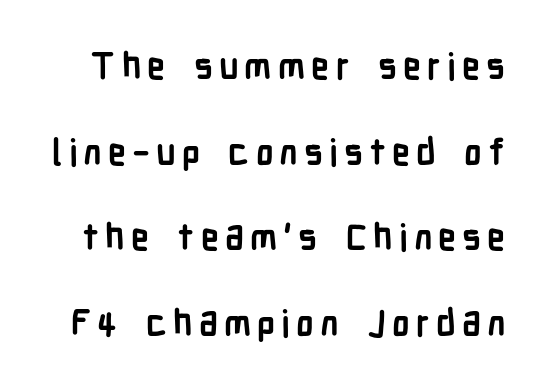
The glyphs in this specimen are sans serif. Each row of text sits above clean, open space. Ascenders rise straight up at ninety degrees. Varying glyph widths throughout — classic text-font behaviour.
